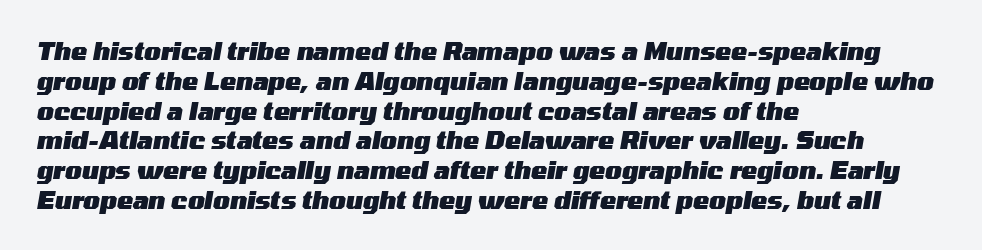
Q: Is the text bold? A: Yes.
Q: Is the text italic (slanted)? A: Yes, it leans right by about 10 degrees.
Q: Is the text underlined? A: No.
Q: How is the paragraph aligned? A: Left-aligned.
Q: Is the spacing between letters normal or unusually wide? A: Normal.
